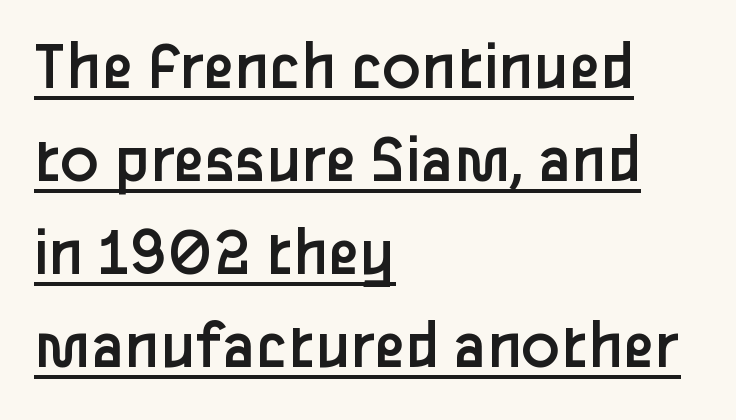
Q: Is the text bold? A: No.
Q: Is the text italic (slanted)? A: No, it is upright.
Q: Is the typeface a serif or a sans-serif typeface? A: Sans-serif.
Q: Is the text underlined? A: Yes.
Q: How is the paragraph aligned? A: Left-aligned.
Q: Is the spacing between letters normal or unusually wide? A: Normal.
Q: Is the spacing between lines tight, normal or loose? A: Normal.
Q: Width (condensed, normal, or wide)? A: Normal.
Q: Stroke contrast? A: Low.
Q: x-height? A: Medium.
Q: Monospaced? A: No.
